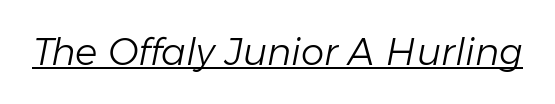
Q: Is the text bold? A: No.
Q: Is the text italic (slanted)? A: Yes, it leans right by about 11 degrees.
Q: Is the text underlined? A: Yes.
Q: Is the spacing between letters normal or unusually wide? A: Normal.
Q: Width (condensed, normal, or wide)? A: Normal.
Q: Stroke contrast? A: Low.
Q: x-height? A: Medium.
Q: Monospaced? A: No.
